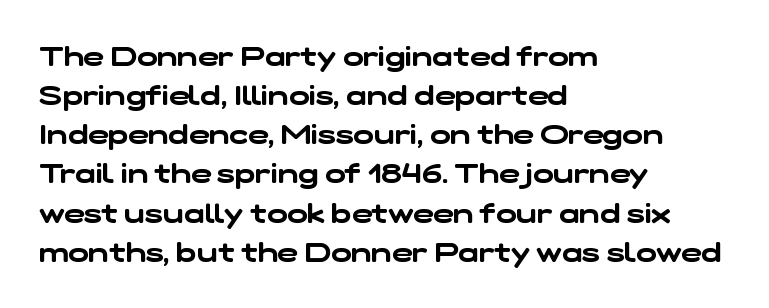
Q: Is the text underlined? A: No.
Q: How is the paragraph aligned? A: Left-aligned.
Q: Is the spacing between letters normal or unusually wide? A: Normal.
Q: Is the spacing between lines tight, normal or loose? A: Normal.
